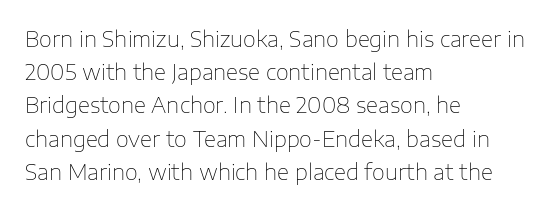
Q: Is the text bold? A: No.
Q: Is the text italic (slanted)? A: No, it is upright.
Q: Is the text underlined? A: No.
Q: How is the paragraph aligned? A: Left-aligned.
Q: Is the spacing between letters normal or unusually wide? A: Normal.
Q: Is the spacing between lines tight, normal or loose? A: Normal.
